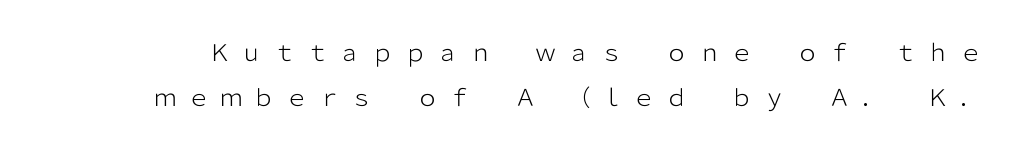
The image shows 23 px text type, upright; set loose line spacing (1.94x), unusually wide letter spacing (+0.42 em), not underlined.
